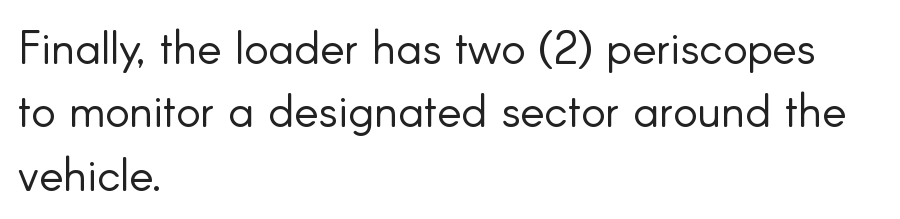
The type sits square on the baseline with zero lean. A typesetter would label this face a sans. Short and long lines alike share a common starting point at left. Counters stay open thanks to moderate or lighter strokes. Is the letter spacing exaggerated? No — it looks like the ordinary default.
